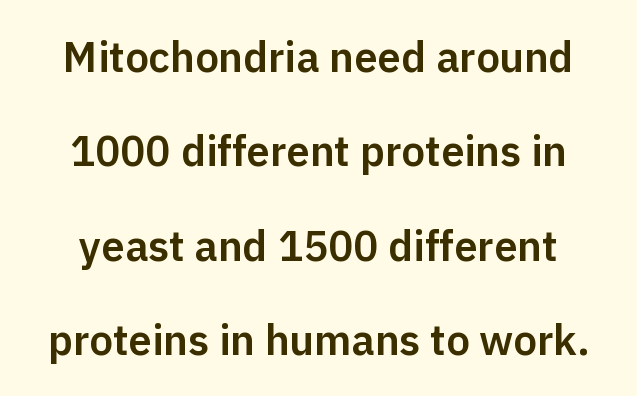
The image shows 42 px sans-serif type, upright; set loose line spacing (2.25x), normal letter spacing, not underlined; low stroke contrast and a medium x-height.
